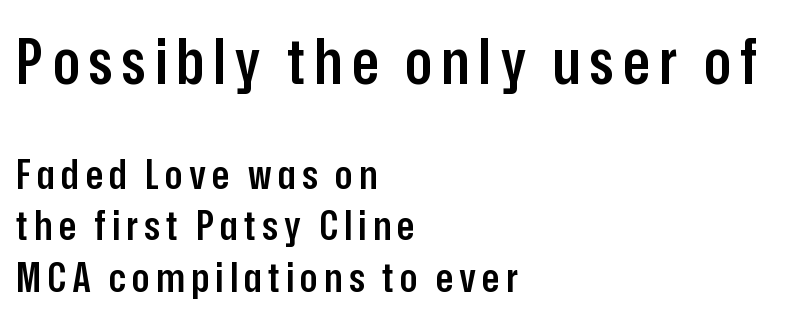
Q: Is the text bold? A: Semi-bold.
Q: Is the text italic (slanted)? A: No, it is upright.
Q: Is the typeface a serif or a sans-serif typeface? A: Sans-serif.
Q: Is the text underlined? A: No.
Q: How is the paragraph aligned? A: Left-aligned.
Q: Is the spacing between lines tight, normal or loose? A: Normal.
Q: Which block of text is set in a larger size, the first (top) or the second (bottom)? A: The first (top) one.
Q: Width (condensed, normal, or wide)? A: Condensed.
Q: Stroke contrast? A: Low.
Q: x-height? A: Medium.
Q: Monospaced? A: No.
